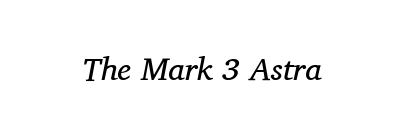
The image shows 32 px regular-weight serif type, italic (leaning right); set centered, normal letter spacing, not underlined; medium stroke contrast and a medium x-height.
